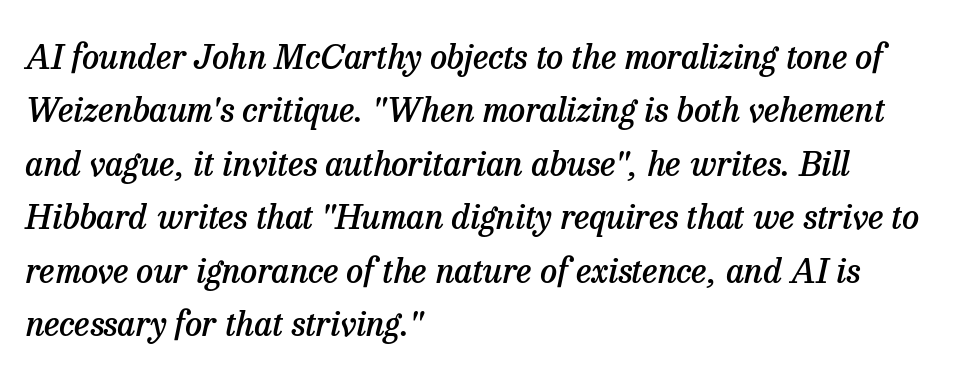
The image shows 34 px semibold serif type, italic (leaning right); set left-aligned, normal line spacing (1.57x), normal letter spacing, not underlined; low stroke contrast and a medium x-height.
